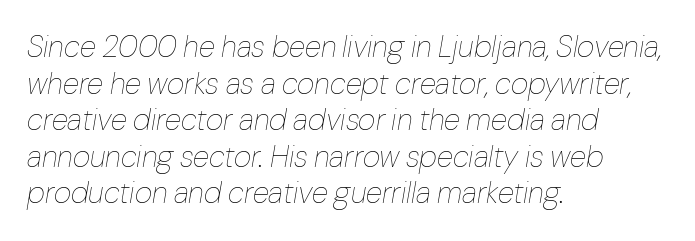
Looking at the ascenders, they clearly lean. The passage shown is typed in a proportional face where columns would drift. The string is rendered with underlining switched off. Glyph-to-glyph distance matches everyday printed text. Line starts are locked; line ends wander.
